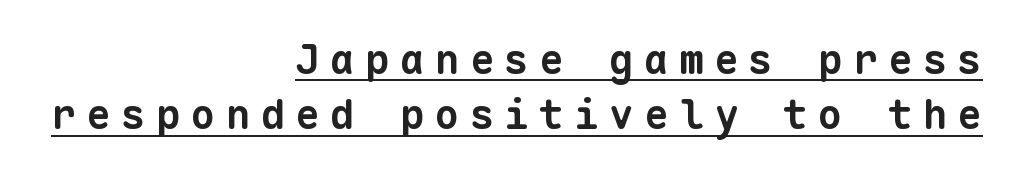
Q: Is the text bold? A: Yes.
Q: Is the typeface a serif or a sans-serif typeface? A: Sans-serif.
Q: Is the text underlined? A: Yes.
Q: How is the paragraph aligned? A: Right-aligned.
Q: Is the spacing between letters normal or unusually wide? A: Unusually wide.
Q: Is the spacing between lines tight, normal or loose? A: Normal.
Q: Width (condensed, normal, or wide)? A: Normal.
Q: Stroke contrast? A: Low.
Q: x-height? A: Medium.
Q: Monospaced? A: Yes.
